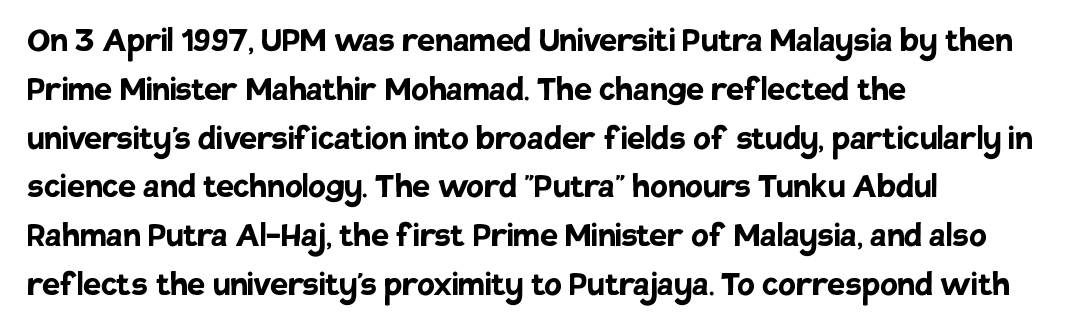
{"serif": "no", "italic": "no", "bold": "yes", "weight": "semibold", "width": "normal", "stroke_contrast": "low", "x_height": "large", "monospaced": "no", "underline": "no", "align": "left", "line_spacing_ratio": 1.22, "letter_spacing": "normal", "letter_spacing_em": 0.0, "glyph_px": 40}
